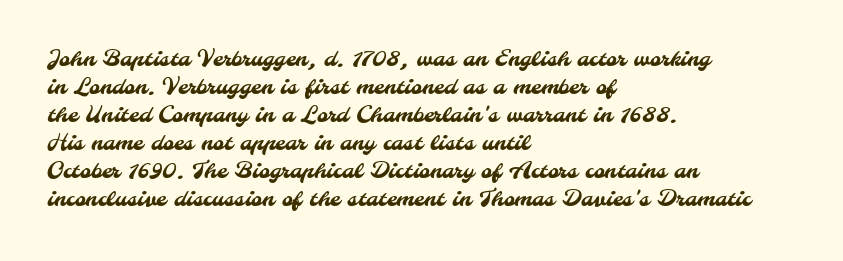
The image shows 21 px text type; set left-aligned, normal line spacing (1.33x), normal letter spacing, not underlined.
